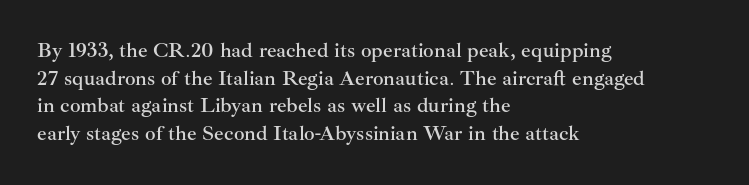
{"italic": "no", "underline": "no", "align": "left", "line_spacing": "normal", "line_spacing_ratio": 1.32, "letter_spacing": "normal", "letter_spacing_em": 0.0, "glyph_px": 21}
